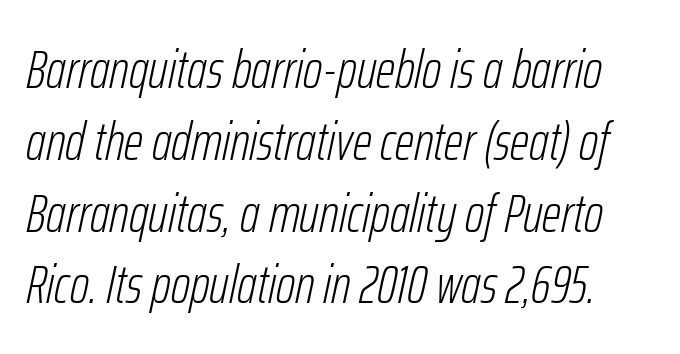
The tracking reads as untouched default to a designer's eye. A typesetter would call this proportional, since set widths differ per character. Students, observe: this is what conventionally led text looks like. Weight class: somewhere from thin through regular. Italic: yes, the glyphs are oblique. The space beneath each line is pristine and unruled.
